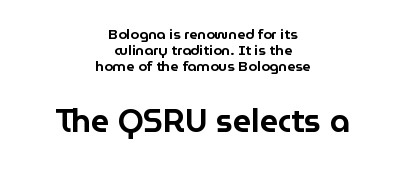
The image shows 32 px sans-serif type, upright; set centered, tight line spacing (1.13x), normal letter spacing, not underlined; the second (bottom) block is 2.29x larger; low stroke contrast and a medium x-height.
